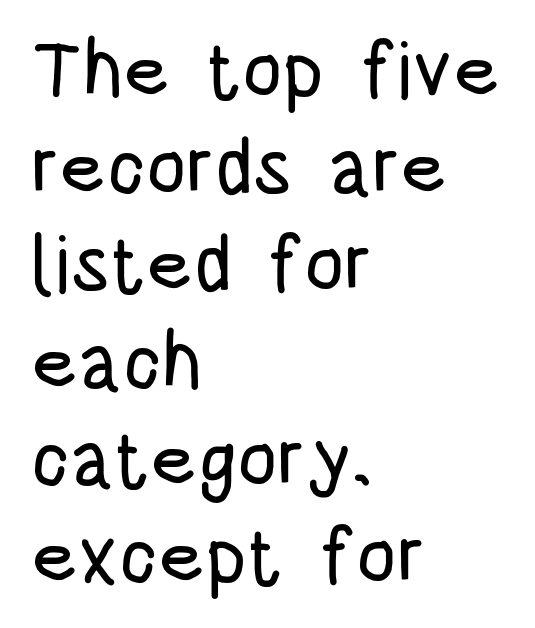
Q: Is the text italic (slanted)? A: No, it is upright.
Q: Is the typeface a serif or a sans-serif typeface? A: Sans-serif.
Q: Is the text underlined? A: No.
Q: How is the paragraph aligned? A: Left-aligned.
Q: Is the spacing between letters normal or unusually wide? A: Normal.
Q: Width (condensed, normal, or wide)? A: Condensed.
Q: Stroke contrast? A: Low.
Q: x-height? A: Large.
Q: Monospaced? A: No.
